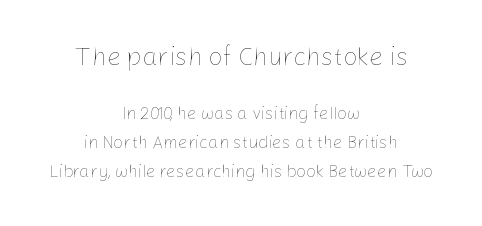
The image shows 25 px text type, upright; set centered, normal line spacing (1.7x), normal letter spacing, not underlined; the first (top) block is 1.47x larger.
